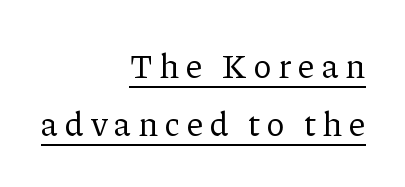
The typography opts for an upright posture over an oblique one. The lines sit at an ordinary, default distance from one another. Has an underline been added? It has. The passage shown is not bold in any degree. The face used here is rendered with a markedly widened letterfit. Think of a printed novel: that variable character pitch is what you see here.
